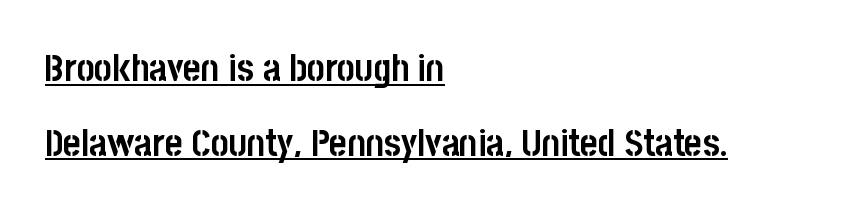
{"serif": "no", "italic": "no", "bold": "yes", "weight": "semibold", "width": "condensed", "stroke_contrast": "low", "x_height": "large", "monospaced": "no", "underline": "yes", "align": "left", "line_spacing": "loose", "line_spacing_ratio": 1.97, "letter_spacing": "normal", "letter_spacing_em": 0.0, "glyph_px": 38}
